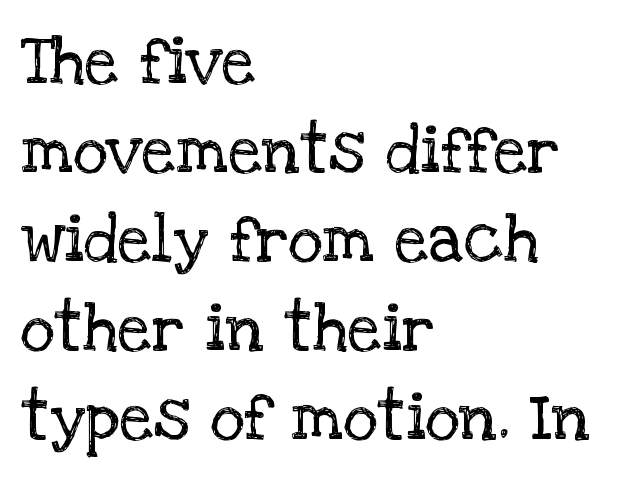
Compared with a centered layout, this one pins lines to the left instead. The characters display serif detailing at their extremities. Do the characters align in a grid? No, the font is proportional. The weight tops out at a normal text grade.
